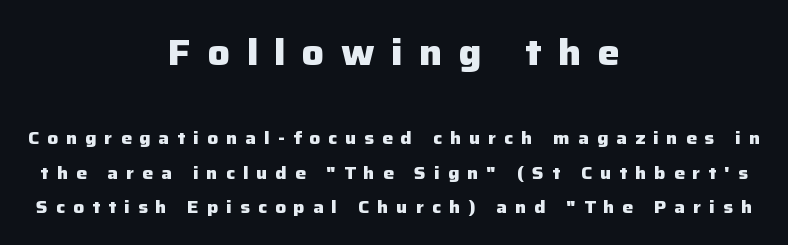
{"serif": "no", "italic": "no", "bold": "yes", "weight": "heavy", "width": "normal", "stroke_contrast": "low", "x_height": "medium", "monospaced": "no", "underline": "no", "align": "center", "line_spacing": "loose", "line_spacing_ratio": 1.91, "letter_spacing": "wide", "letter_spacing_em": 0.44, "larger_block": "first", "size_ratio": 2.06, "glyph_px": 37}
